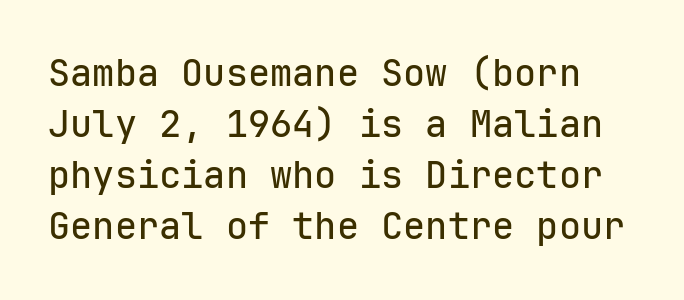
The foot of each line stays bare and open. The face used here is monospaced, like something from a code editor. Ascenders rise straight up at ninety degrees. Font category for this specimen: sans-serif. Nothing unusual about the tracking: characters are spaced as the font intends.
